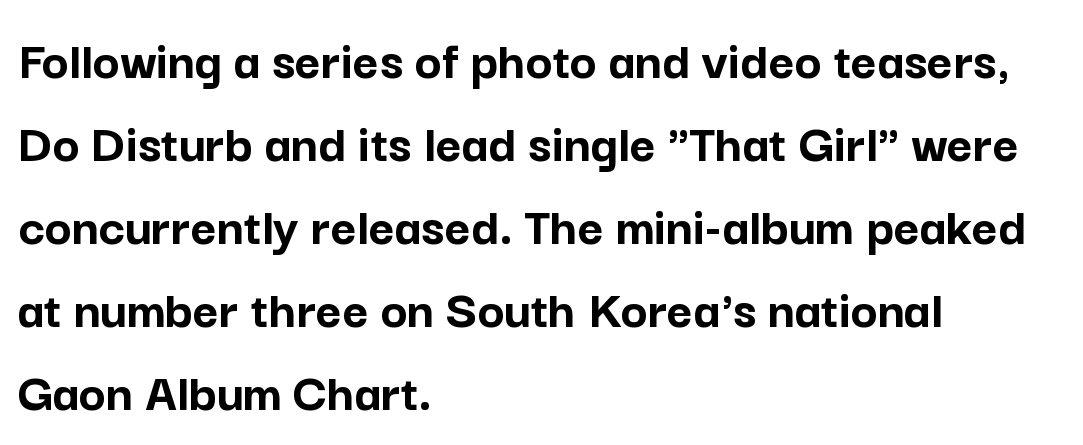
The image shows 56 px semibold sans-serif type, upright; set left-aligned, normal line spacing (1.48x), normal letter spacing, not underlined; low stroke contrast and a medium x-height.
